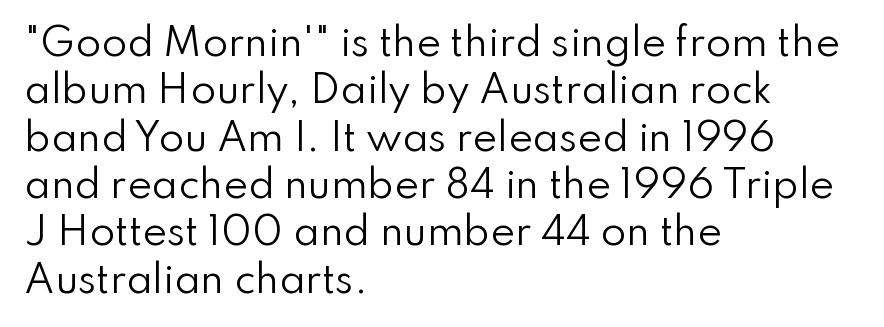
Q: Is the text bold? A: No.
Q: Is the text italic (slanted)? A: No, it is upright.
Q: Is the typeface a serif or a sans-serif typeface? A: Sans-serif.
Q: Is the text underlined? A: No.
Q: How is the paragraph aligned? A: Left-aligned.
Q: Is the spacing between letters normal or unusually wide? A: Normal.
Q: Is the spacing between lines tight, normal or loose? A: Normal.
Q: Width (condensed, normal, or wide)? A: Normal.
Q: Stroke contrast? A: Low.
Q: x-height? A: Small.
Q: Monospaced? A: No.
